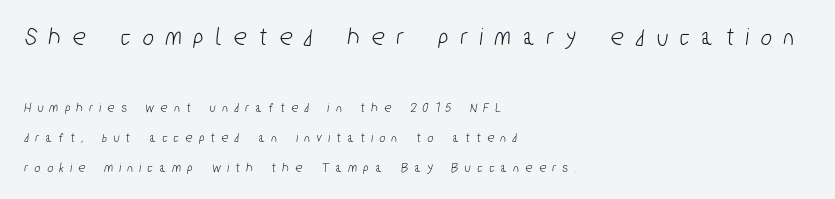
{"underline": "no", "align": "left", "line_spacing": "loose", "line_spacing_ratio": 2.13, "letter_spacing": "wide", "letter_spacing_em": 0.48, "larger_block": "first", "size_ratio": 1.86, "glyph_px": 26}
